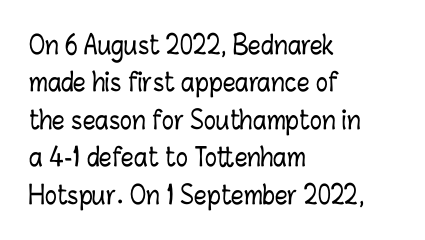
The image shows 25 px text type, upright; set left-aligned, normal line spacing (1.5x), normal letter spacing, not underlined.
